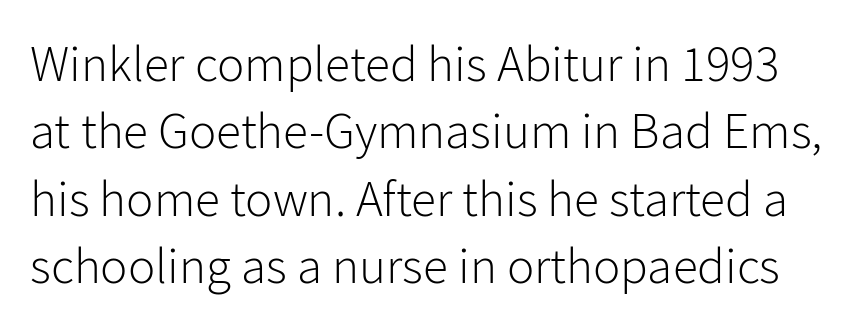
{"serif": "no", "italic": "no", "bold": "no", "weight": "light", "width": "normal", "stroke_contrast": "low", "x_height": "medium", "monospaced": "no", "underline": "no", "line_spacing": "normal", "line_spacing_ratio": 1.32, "letter_spacing": "normal", "letter_spacing_em": 0.0, "glyph_px": 51}
